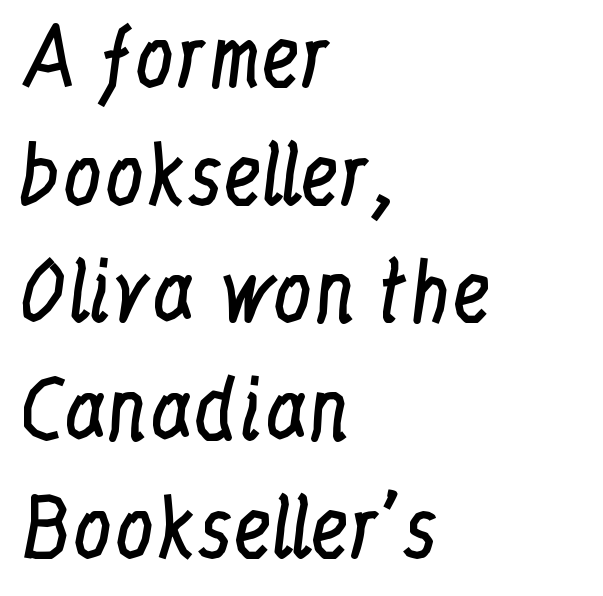
Proportional: the letters do not fall into vertical columns. These lines stack with their left ends in a neat column. The font is comparable to plain body text, perhaps lighter. You could call the tracking neutral — neither tight nor loose. The zone under the glyphs is completely vacant.
